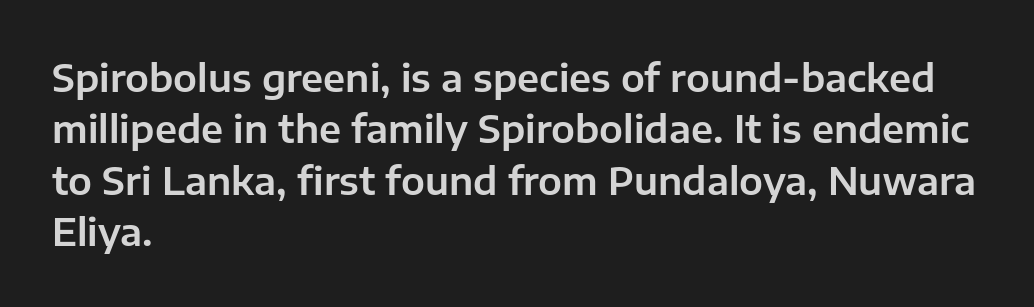
Does the leading feel generous? No, just average. Observe the absence of serifs on each vertical stroke in this sample. The lettering stays uniformly vertical, giving the passage a roman look. The paragraph has a hard left edge and a soft right edge. Plain, unruled lines of type.
